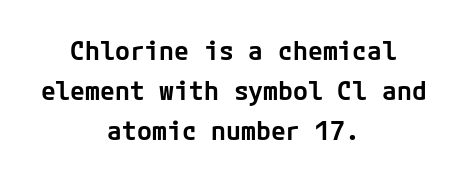
Q: Is the text bold? A: Semi-bold.
Q: Is the text italic (slanted)? A: No, it is upright.
Q: Is the text underlined? A: No.
Q: How is the paragraph aligned? A: Centered.
Q: Is the spacing between letters normal or unusually wide? A: Normal.
Q: Is the spacing between lines tight, normal or loose? A: Normal.
